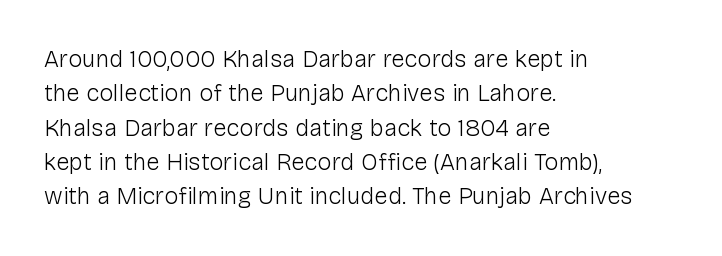
Vertical stems look standard width or narrower in stroke. Default kerning and tracking; the words read as compact shapes. These lines are set flush left with a ragged right edge. The baseline area is clear.
